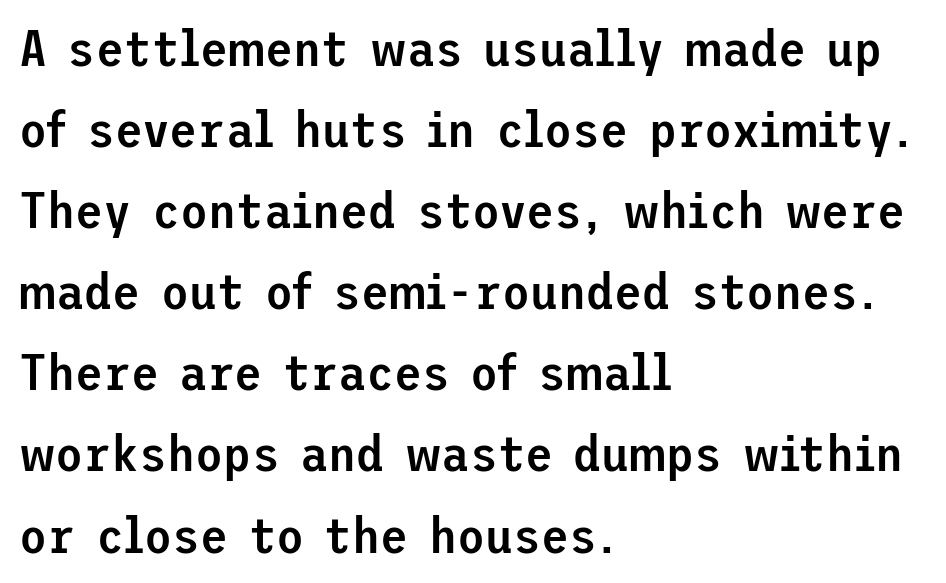
{"serif": "no", "italic": "no", "bold": "semi", "weight": "semibold", "width": "normal", "stroke_contrast": "low", "x_height": "medium", "underline": "no", "align": "left", "line_spacing": "normal", "line_spacing_ratio": 1.59, "letter_spacing": "normal", "letter_spacing_em": 0.0, "glyph_px": 51}
